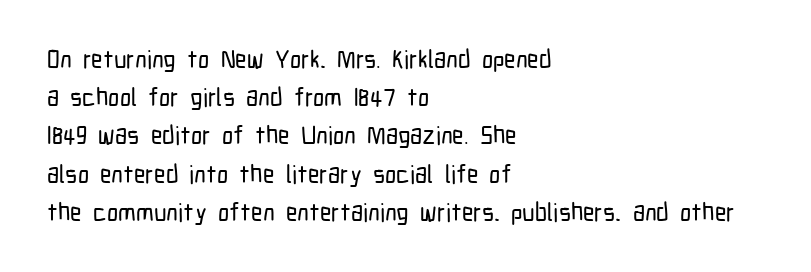
Q: Is the text italic (slanted)? A: No, it is upright.
Q: Is the text underlined? A: No.
Q: How is the paragraph aligned? A: Left-aligned.
Q: Is the spacing between letters normal or unusually wide? A: Normal.
Q: Is the spacing between lines tight, normal or loose? A: Normal.
